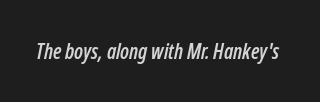
The image shows 21 px text type, italic (leaning right); set normal letter spacing, not underlined.
